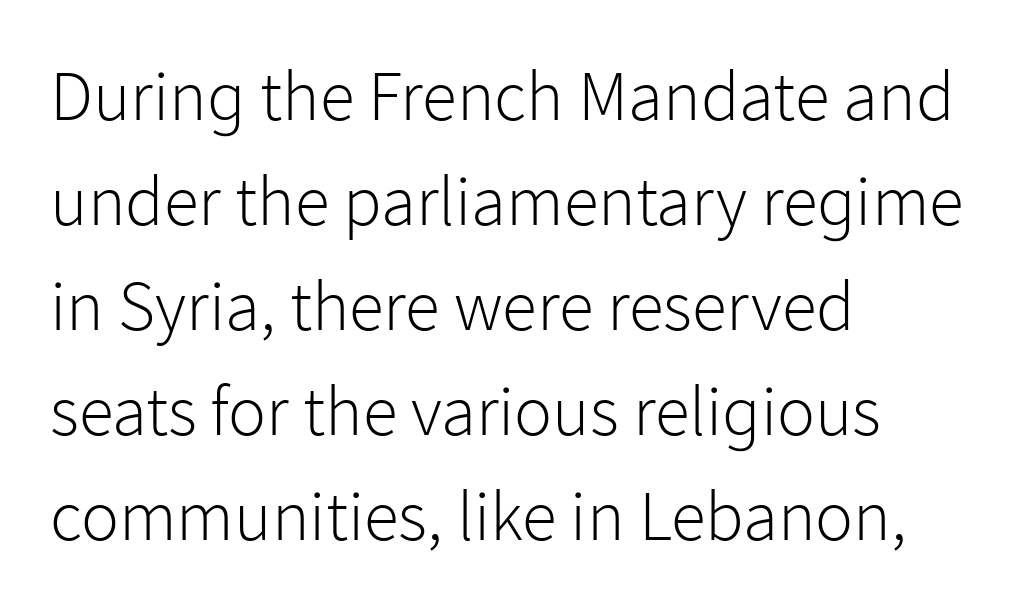
The image shows 71 px light sans-serif type, upright; set left-aligned, normal line spacing (1.48x), normal letter spacing, not underlined; low stroke contrast and a medium x-height.
